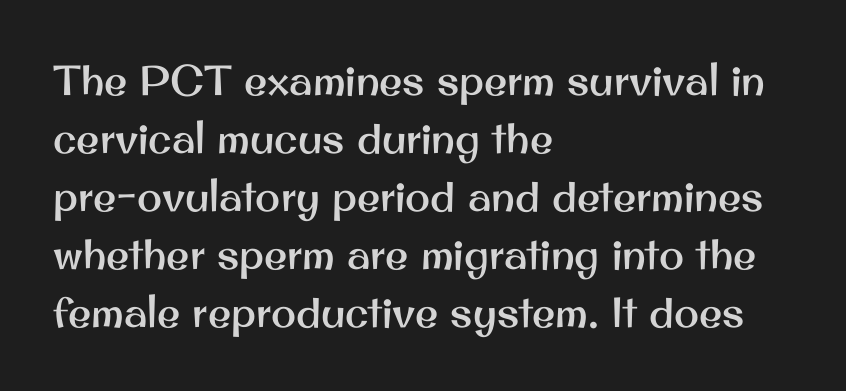
{"serif": "no", "italic": "no", "width": "normal", "stroke_contrast": "medium", "x_height": "small", "monospaced": "no", "underline": "no", "align": "left", "line_spacing": "normal", "line_spacing_ratio": 1.38, "letter_spacing": "normal", "letter_spacing_em": 0.0, "glyph_px": 42}
